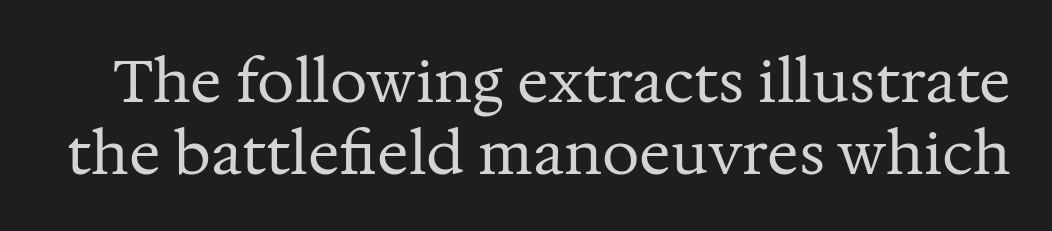
The image shows 59 px regular-weight serif type, upright; set line spacing 1.22x, normal letter spacing, not underlined; medium stroke contrast and a medium x-height.
